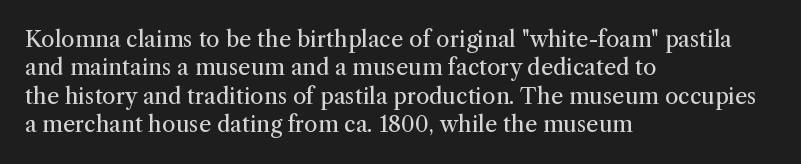
Q: Is the text bold? A: No.
Q: Is the text italic (slanted)? A: No, it is upright.
Q: Is the text underlined? A: No.
Q: How is the paragraph aligned? A: Left-aligned.
Q: Is the spacing between letters normal or unusually wide? A: Normal.
Q: Is the spacing between lines tight, normal or loose? A: Normal.
